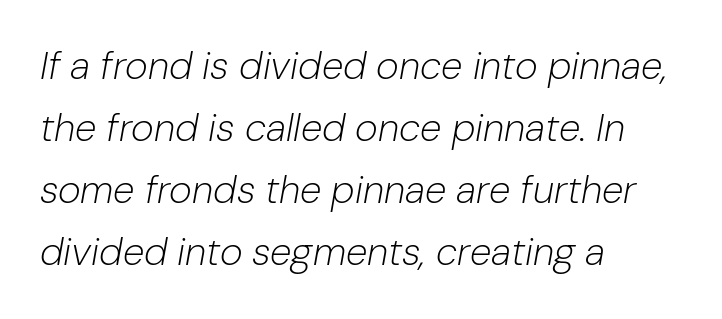
The image shows 39 px light type, italic (leaning right); set left-aligned, normal line spacing (1.59x), normal letter spacing, not underlined; low stroke contrast and a medium x-height.
